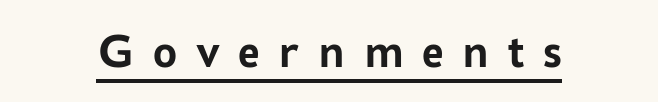
Glyph-to-glyph distance is far greater than everyday printed text. Font category for this specimen: sans-serif. Does the weight exceed regular? Yes, all the way to bold. The letters advance in unequal steps, a hallmark of proportional type. Ascenders rise straight up at ninety degrees.
